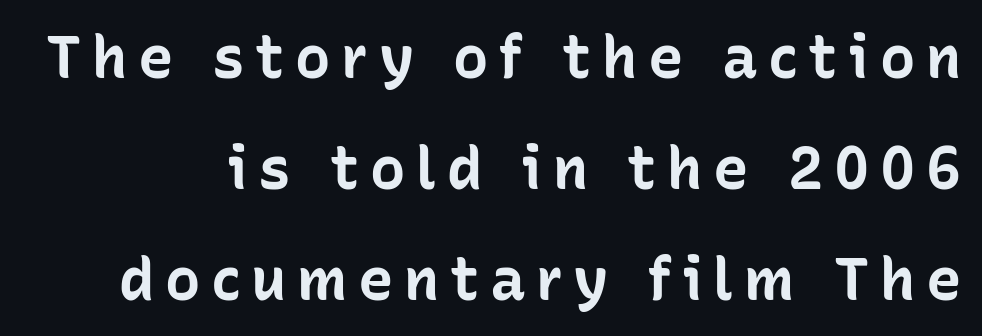
How heavy is the stroke? Heavy — this is a bold. Character widths vary here, with narrow letters taking less room than wide ones. Unmarked baselines from the first word to the last. The glyphs in this specimen are sans serif.
